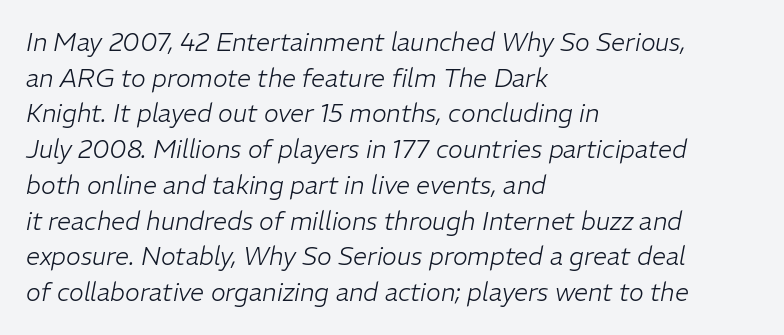
The image shows 25 px text type, italic (leaning right); set left-aligned, normal line spacing (1.43x), normal letter spacing, not underlined.
